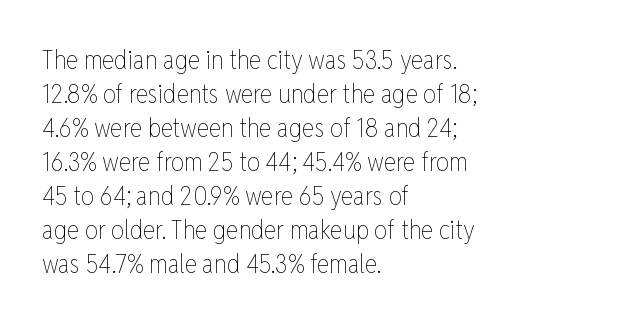
{"italic": "no", "bold": "no", "underline": "no", "align": "left", "line_spacing": "normal", "line_spacing_ratio": 1.31, "letter_spacing": "normal", "letter_spacing_em": 0.0, "glyph_px": 26}
